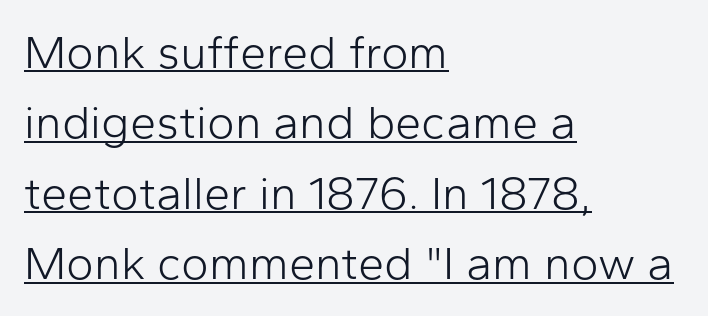
Q: Is the text bold? A: No.
Q: Is the text italic (slanted)? A: No, it is upright.
Q: Is the typeface a serif or a sans-serif typeface? A: Sans-serif.
Q: Is the text underlined? A: Yes.
Q: How is the paragraph aligned? A: Left-aligned.
Q: Is the spacing between letters normal or unusually wide? A: Normal.
Q: Is the spacing between lines tight, normal or loose? A: Normal.
Q: Width (condensed, normal, or wide)? A: Normal.
Q: Stroke contrast? A: Low.
Q: x-height? A: Medium.
Q: Monospaced? A: No.
